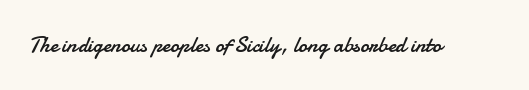
The space directly below the letters is spotless. The line texture is even and compact thanks to regular tracking. These glyphs show unthickened strokes, regular width or finer.
